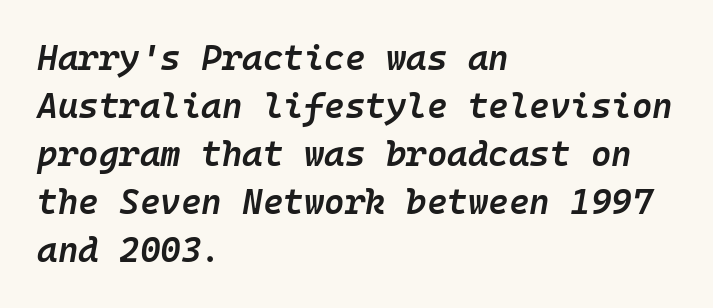
Q: Is the text bold? A: Semi-bold.
Q: Is the text italic (slanted)? A: Yes, it leans right by about 10 degrees.
Q: Is the text underlined? A: No.
Q: How is the paragraph aligned? A: Left-aligned.
Q: Is the spacing between letters normal or unusually wide? A: Normal.
Q: Is the spacing between lines tight, normal or loose? A: Normal.
Q: Width (condensed, normal, or wide)? A: Normal.
Q: Stroke contrast? A: Low.
Q: x-height? A: Medium.
Q: Monospaced? A: Yes.
